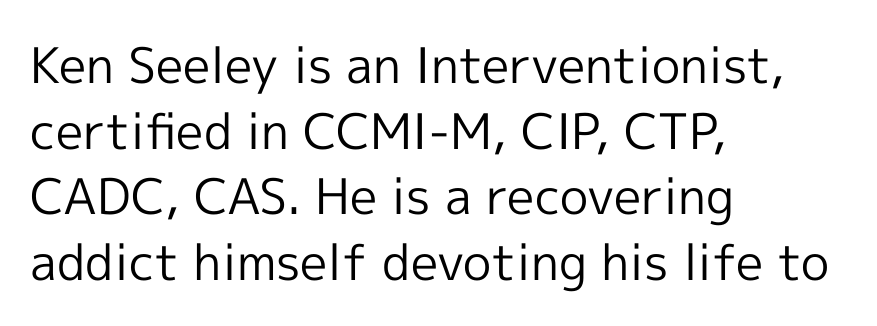
{"serif": "no", "italic": "no", "bold": "no", "weight": "regular", "width": "normal", "x_height": "medium", "monospaced": "no", "underline": "no", "align": "left", "line_spacing": "normal", "line_spacing_ratio": 1.34, "letter_spacing": "normal", "letter_spacing_em": 0.0, "glyph_px": 49}
